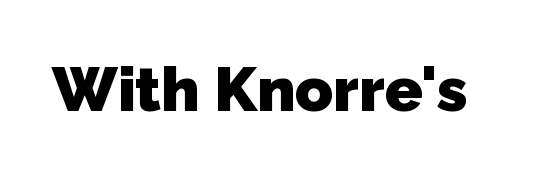
Descenders are the only things crossing below the line. Between one letter and the next there's only the usual sliver of space. You'd pick this weight for a headline — it's a proper bold. Each letter's strokes conclude bluntly, with no projecting serifs. Do the characters align in a grid? No, the font is proportional.
